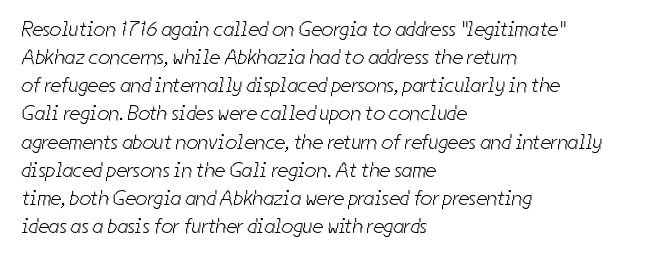
Default kerning and tracking; the words read as compact shapes. A normal amount of white space separates one row of letters from the next. Does the copy run flush right? No — it runs flush left. Plain, unruled lines of type.
